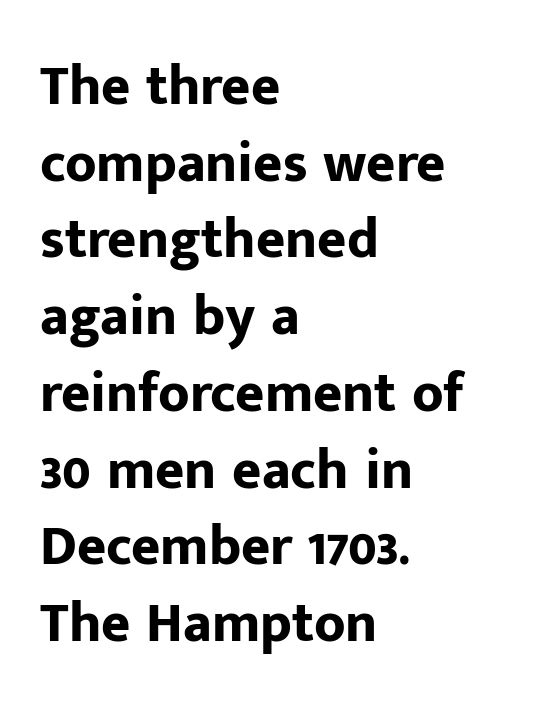
Q: Is the text bold? A: Yes.
Q: Is the text italic (slanted)? A: No, it is upright.
Q: Is the typeface a serif or a sans-serif typeface? A: Sans-serif.
Q: Is the text underlined? A: No.
Q: How is the paragraph aligned? A: Left-aligned.
Q: Is the spacing between letters normal or unusually wide? A: Normal.
Q: Is the spacing between lines tight, normal or loose? A: Normal.
Q: Width (condensed, normal, or wide)? A: Normal.
Q: Stroke contrast? A: Low.
Q: x-height? A: Medium.
Q: Monospaced? A: No.
